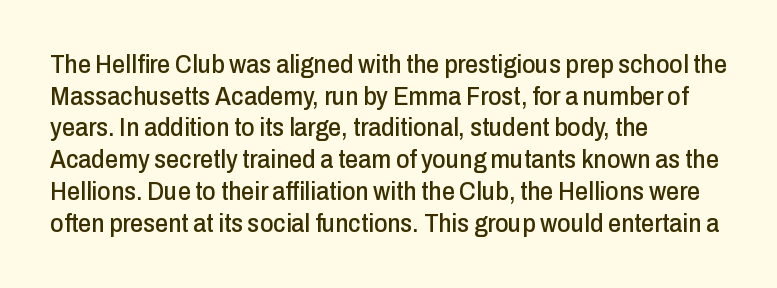
{"italic": "no", "underline": "no", "align": "left", "line_spacing_ratio": 1.22, "letter_spacing": "normal", "letter_spacing_em": 0.0, "glyph_px": 26}
